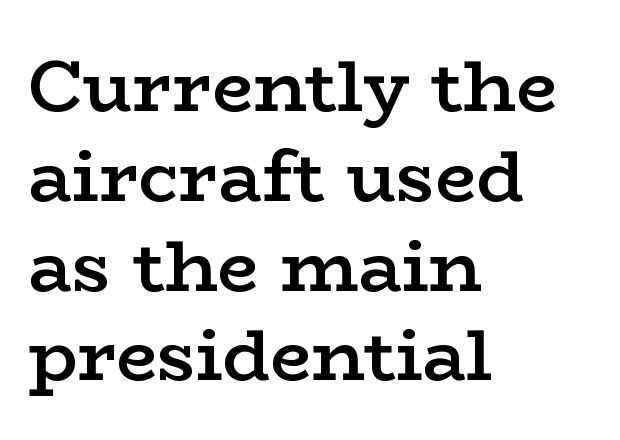
{"serif": "yes", "italic": "no", "bold": "semi", "weight": "semibold", "width": "wide", "stroke_contrast": "low", "x_height": "medium", "monospaced": "no", "underline": "no", "align": "left", "line_spacing_ratio": 1.23, "letter_spacing": "normal", "letter_spacing_em": 0.0, "glyph_px": 73}
